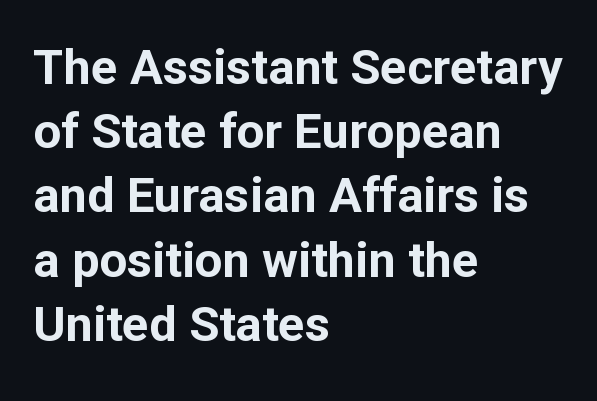
The image shows 49 px bold sans-serif type, upright; set left-aligned, normal line spacing (1.31x), normal letter spacing, not underlined; low stroke contrast and a medium x-height.
